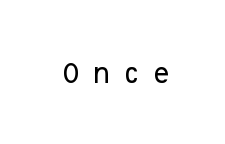
Q: Is the text italic (slanted)? A: No, it is upright.
Q: Is the text underlined? A: No.
Q: Is the spacing between letters normal or unusually wide? A: Unusually wide.
